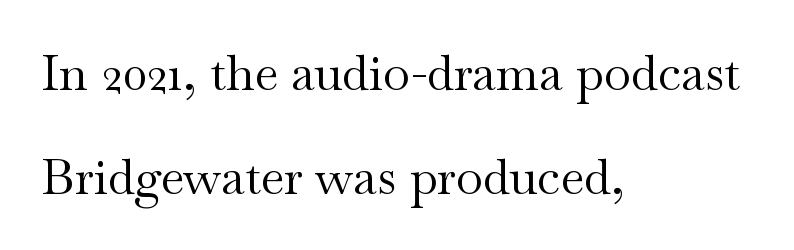
How would I describe the line gaps? Wide and relaxed. This is the regular roman posture of the typeface. Weight: not bold — regular or lighter. Varying glyph widths throughout — classic text-font behaviour.
